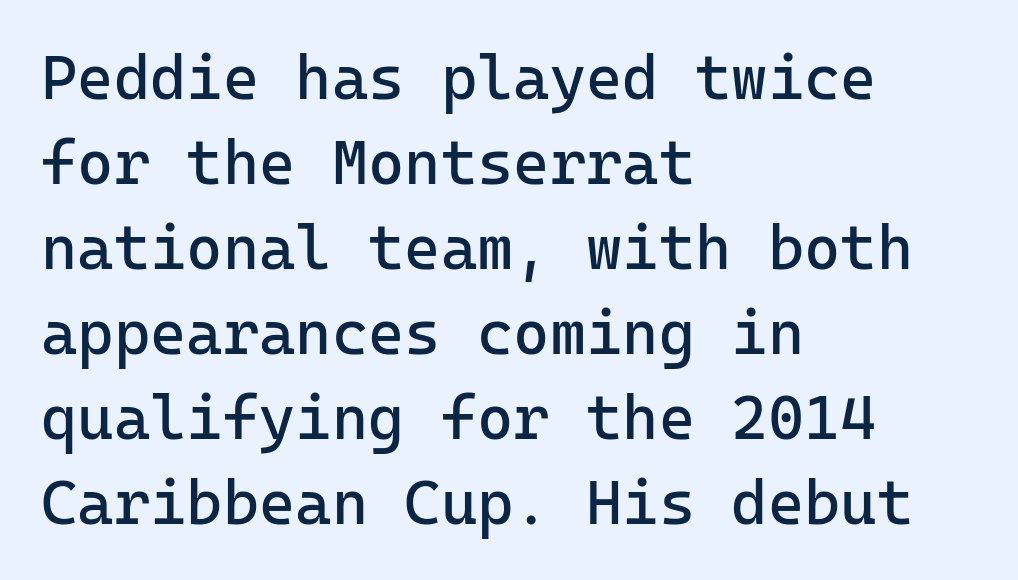
Vertical spacing — default. The setting favours the left margin, as ordinary paragraphs usually do. The type family on display is of the sans-serif kind. Lines of text with bare space underneath. Spacing verdict: monospaced, one width for all characters. Posture: vertical.
